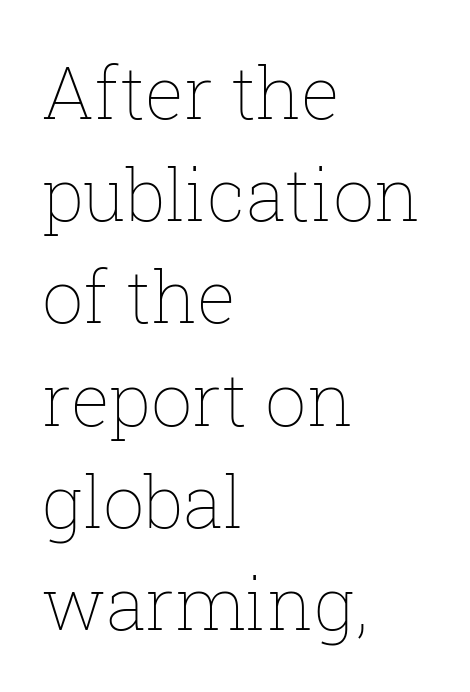
The image shows 73 px thin type, upright; set left-aligned, normal line spacing (1.4x), normal letter spacing, not underlined; low stroke contrast and a medium x-height.
